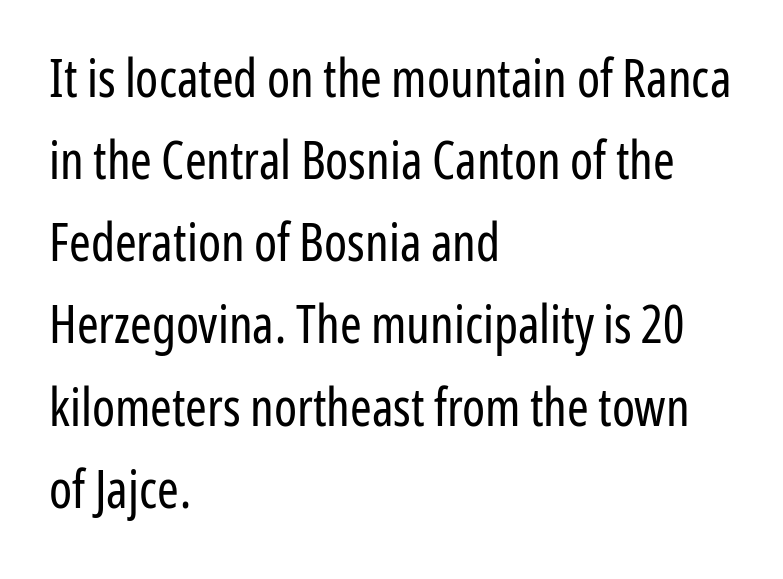
{"serif": "no", "italic": "no", "bold": "no", "weight": "regular", "width": "condensed", "stroke_contrast": "low", "x_height": "medium", "monospaced": "no", "underline": "no", "align": "left", "line_spacing": "normal", "line_spacing_ratio": 1.58, "letter_spacing": "normal", "letter_spacing_em": 0.0, "glyph_px": 52}
